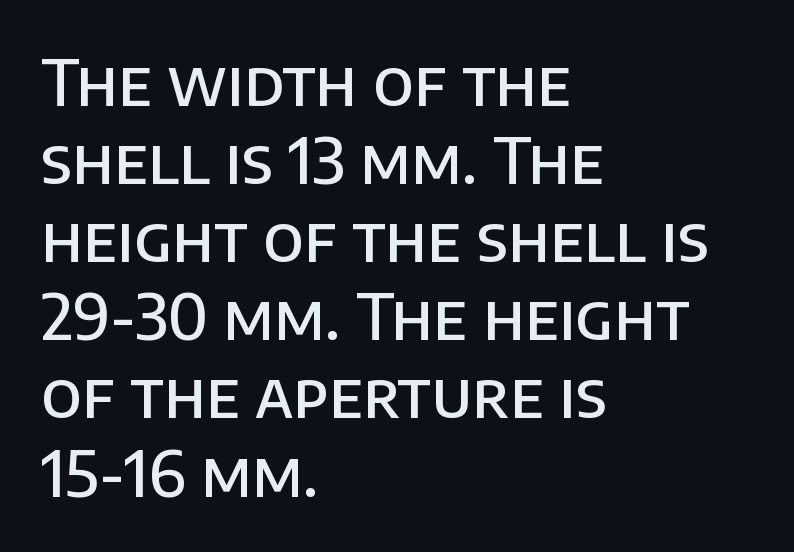
The string is rendered with underlining switched off. Default kerning and tracking; the words read as compact shapes. Unlike a traditional serif, this face leaves its strokes unadorned. Notice the strokes are somewhat thickened but not fully heavy: this is a semibold. The lettering holds an erect, upright posture throughout.
